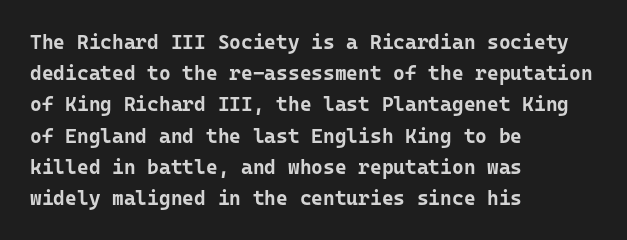
Beneath every word, the page is bare. The letterforms sit shoulder to shoulder at normal distance. The typesetter chose a ragged-right arrangement here. What weight is shown? A full bold with thick strokes.
